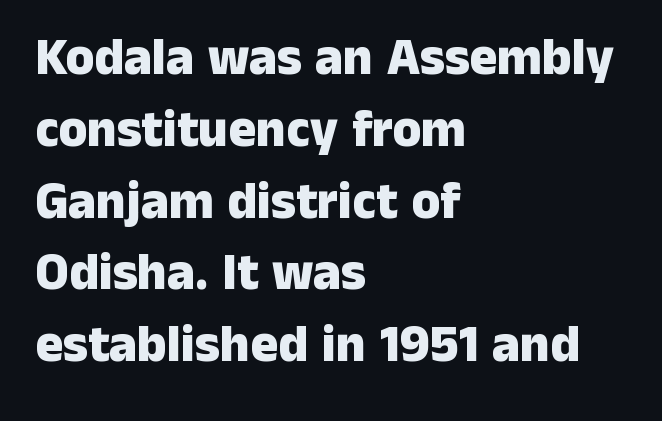
{"serif": "no", "italic": "no", "bold": "yes", "weight": "heavy", "width": "normal", "stroke_contrast": "low", "x_height": "medium", "monospaced": "no", "underline": "no", "align": "left", "line_spacing": "normal", "line_spacing_ratio": 1.38, "letter_spacing": "normal", "letter_spacing_em": 0.0, "glyph_px": 52}
